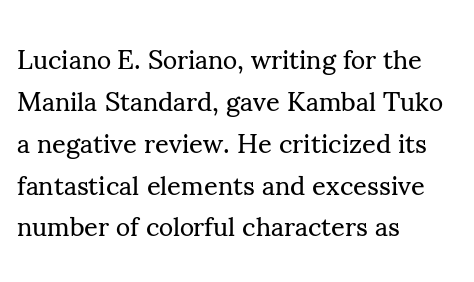
{"italic": "no", "bold": "no", "underline": "no", "align": "left", "line_spacing": "normal", "line_spacing_ratio": 1.55, "letter_spacing": "normal", "letter_spacing_em": 0.0, "glyph_px": 27}
